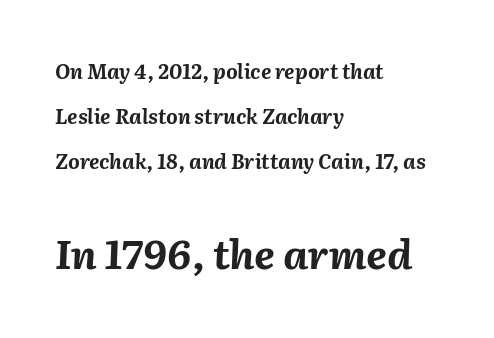
Q: Is the text bold? A: Yes.
Q: Is the text italic (slanted)? A: Yes, it leans right by about 2 degrees.
Q: Is the text underlined? A: No.
Q: How is the paragraph aligned? A: Left-aligned.
Q: Is the spacing between letters normal or unusually wide? A: Normal.
Q: Is the spacing between lines tight, normal or loose? A: Loose.
Q: Which block of text is set in a larger size, the first (top) or the second (bottom)? A: The second (bottom) one.
Q: Width (condensed, normal, or wide)? A: Normal.
Q: Stroke contrast? A: Medium.
Q: x-height? A: Medium.
Q: Monospaced? A: No.
